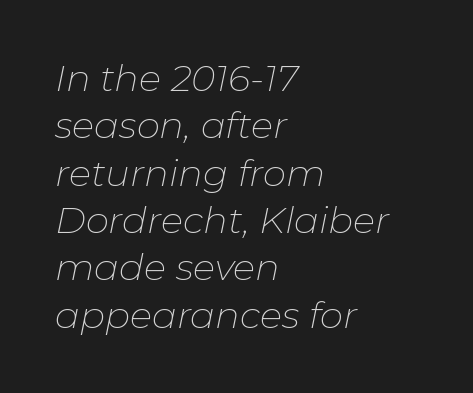
{"italic": "yes", "lean": "right", "slant_degrees": 11, "bold": "no", "weight": "thin", "width": "normal", "stroke_contrast": "low", "x_height": "medium", "monospaced": "no", "underline": "no", "align": "left", "line_spacing": "normal", "line_spacing_ratio": 1.28, "letter_spacing": "normal", "letter_spacing_em": 0.0, "glyph_px": 37}
